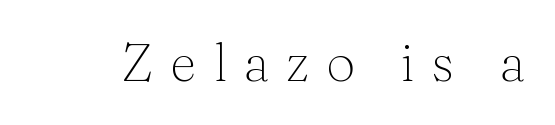
The image shows 52 px thin serif type, upright; set unusually wide letter spacing (+0.32 em), not underlined; medium stroke contrast and a medium x-height.
